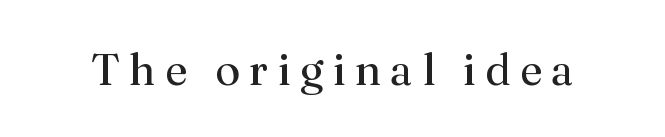
The tracking jumps out immediately: characters are airy and widely separated. The font's upright variant was chosen for this text. Counters stay open thanks to moderate or lighter strokes. You could not count columns in this text — the font is proportionally spaced.
